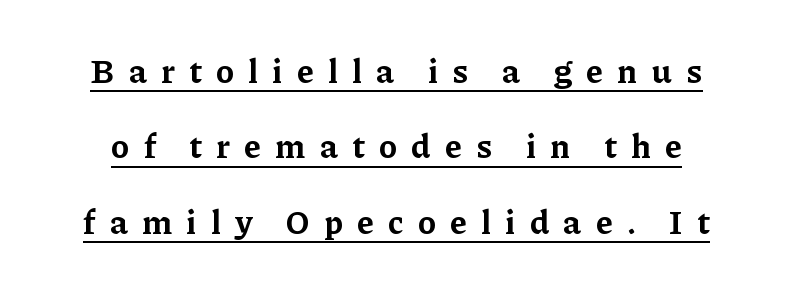
{"serif": "yes", "italic": "no", "bold": "yes", "weight": "bold", "width": "normal", "stroke_contrast": "low", "x_height": "medium", "monospaced": "no", "underline": "yes", "line_spacing": "loose", "line_spacing_ratio": 2.22, "letter_spacing": "wide", "letter_spacing_em": 0.42, "glyph_px": 34}
